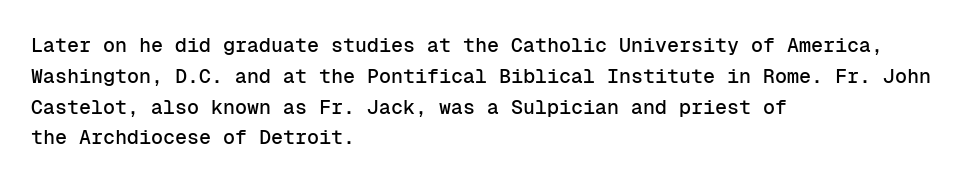
Letter spacing: default. This rendering uses left alignment, leaving the right contour irregular. The axis of the letterforms is exactly vertical. Evenly set lines give the paragraph a standard silhouette.
